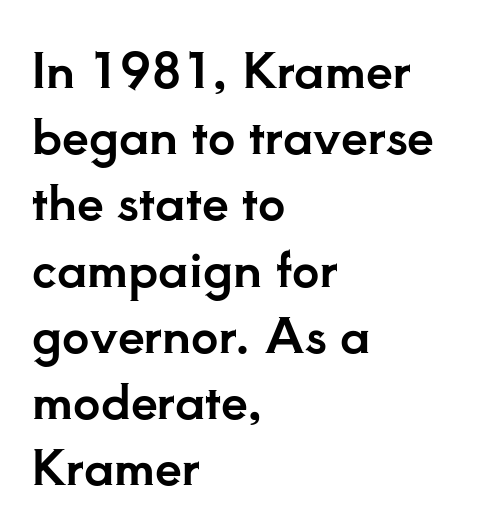
The image shows 48 px serif type, upright; set left-aligned, normal line spacing (1.38x), normal letter spacing, not underlined; low stroke contrast and a small x-height.
